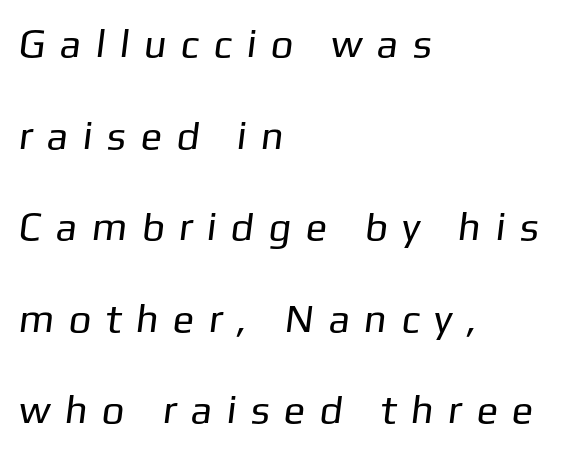
Note the varied advance widths — an 'i' is clearly narrower than an 'm'. Counters stay open thanks to moderate or lighter strokes. The face used here is a sans, in the tradition of grotesques and geometrics. A classic flush-left, rag-right setting is used for this passage. Quick note: interline space is abundant. The string is rendered with underlining switched off.
